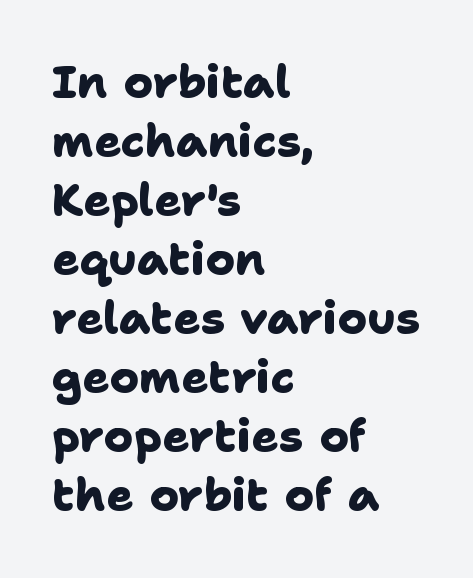
Q: Is the text bold? A: Yes.
Q: Is the typeface a serif or a sans-serif typeface? A: Sans-serif.
Q: Is the text underlined? A: No.
Q: How is the paragraph aligned? A: Left-aligned.
Q: Is the spacing between letters normal or unusually wide? A: Normal.
Q: Is the spacing between lines tight, normal or loose? A: Normal.
Q: Width (condensed, normal, or wide)? A: Normal.
Q: Stroke contrast? A: Low.
Q: x-height? A: Medium.
Q: Monospaced? A: No.
